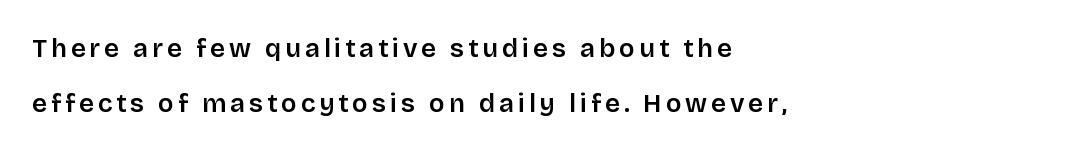
The image shows 26 px text type, upright; set left-aligned, loose line spacing (2.12x), not underlined.
